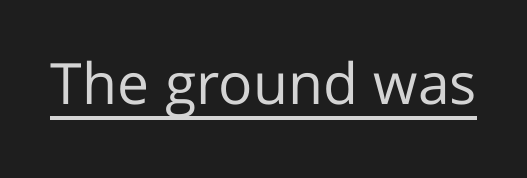
The image shows 57 px regular-weight sans-serif type, upright; set normal letter spacing, underlined; low stroke contrast and a medium x-height.
